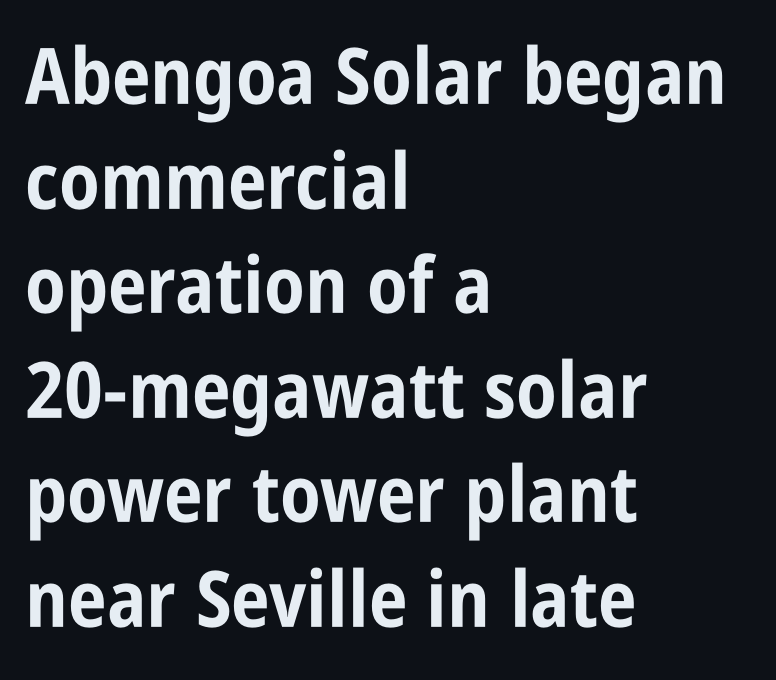
Q: Is the text bold? A: Yes.
Q: Is the text italic (slanted)? A: No, it is upright.
Q: Is the typeface a serif or a sans-serif typeface? A: Sans-serif.
Q: Is the text underlined? A: No.
Q: How is the paragraph aligned? A: Left-aligned.
Q: Is the spacing between letters normal or unusually wide? A: Normal.
Q: Is the spacing between lines tight, normal or loose? A: Normal.
Q: Width (condensed, normal, or wide)? A: Condensed.
Q: Stroke contrast? A: Low.
Q: x-height? A: Large.
Q: Monospaced? A: No.
